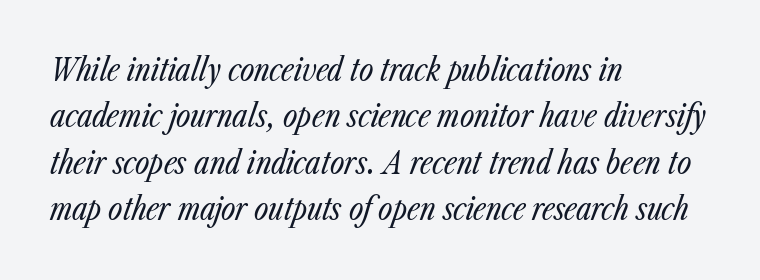
{"italic": "yes", "lean": "right", "slant_degrees": 23, "bold": "no", "weight": "regular", "width": "condensed", "stroke_contrast": "low", "x_height": "medium", "monospaced": "no", "underline": "no", "align": "left", "line_spacing": "normal", "line_spacing_ratio": 1.5, "letter_spacing": "normal", "letter_spacing_em": 0.0, "glyph_px": 31}
